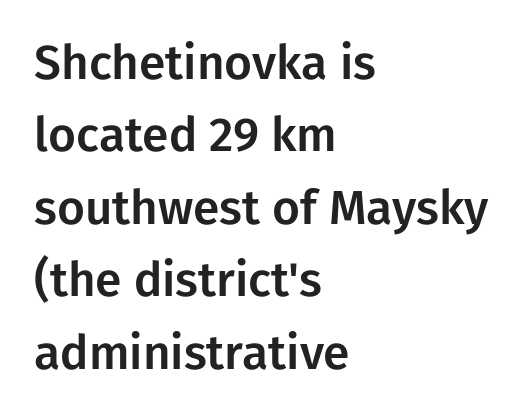
Q: Is the text italic (slanted)? A: No, it is upright.
Q: Is the typeface a serif or a sans-serif typeface? A: Sans-serif.
Q: Is the text underlined? A: No.
Q: How is the paragraph aligned? A: Left-aligned.
Q: Is the spacing between letters normal or unusually wide? A: Normal.
Q: Is the spacing between lines tight, normal or loose? A: Normal.
Q: Width (condensed, normal, or wide)? A: Normal.
Q: Stroke contrast? A: Low.
Q: x-height? A: Medium.
Q: Monospaced? A: No.
